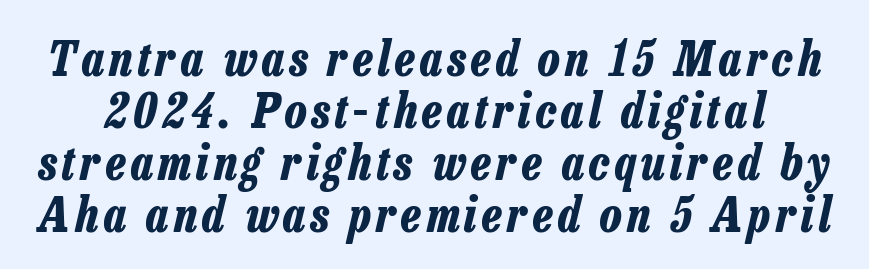
The image shows 48 px bold, condensed type, italic (leaning right); set tight line spacing (1.08x), not underlined; low stroke contrast and a medium x-height.
